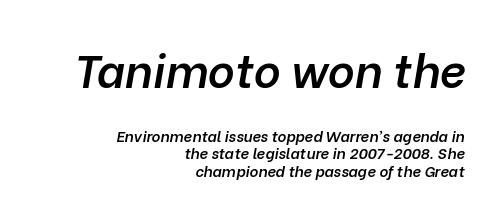
{"italic": "yes", "lean": "right", "slant_degrees": 10, "bold": "semi", "weight": "semibold", "width": "normal", "stroke_contrast": "low", "x_height": "medium", "monospaced": "no", "underline": "no", "align": "right", "line_spacing_ratio": 1.19, "letter_spacing": "normal", "letter_spacing_em": 0.0, "larger_block": "first", "size_ratio": 3.07, "glyph_px": 46}
